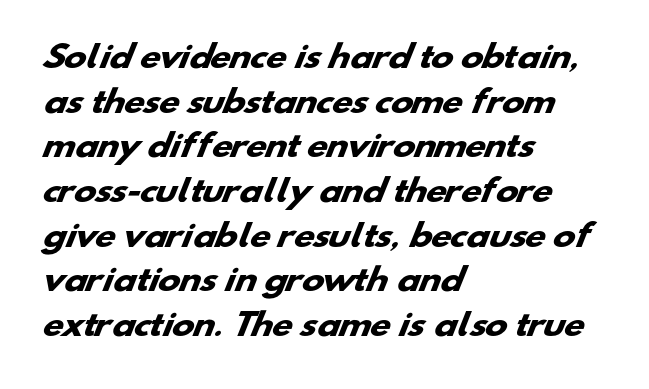
Q: Is the text bold? A: Yes.
Q: Is the typeface a serif or a sans-serif typeface? A: Sans-serif.
Q: Is the text underlined? A: No.
Q: How is the paragraph aligned? A: Left-aligned.
Q: Is the spacing between letters normal or unusually wide? A: Normal.
Q: Is the spacing between lines tight, normal or loose? A: Normal.
Q: Width (condensed, normal, or wide)? A: Wide.
Q: Stroke contrast? A: Low.
Q: x-height? A: Small.
Q: Monospaced? A: No.
